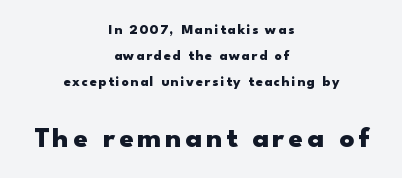
{"serif": "no", "italic": "no", "bold": "yes", "weight": "heavy", "width": "wide", "stroke_contrast": "low", "x_height": "small", "monospaced": "no", "underline": "no", "align": "center", "line_spacing_ratio": 1.87, "larger_block": "second", "size_ratio": 2.07, "glyph_px": 29}
